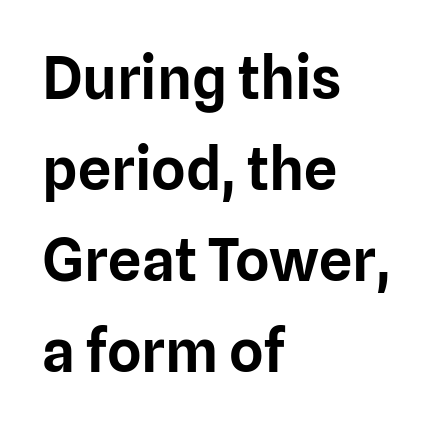
A roman cut, with each character standing at attention. Interline gaps are of average width in this sample. The passage shown has conventional tracking throughout. Does the copy run flush right? No — it runs flush left. Bare-footed words on every line.
